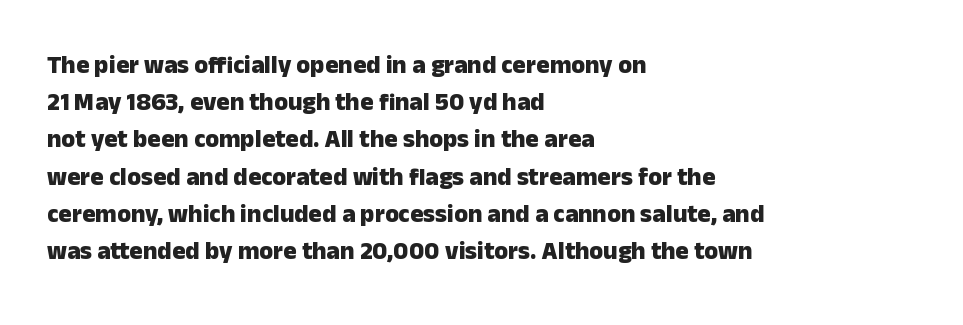
{"italic": "no", "bold": "yes", "underline": "no", "align": "left", "line_spacing": "normal", "line_spacing_ratio": 1.49, "letter_spacing": "normal", "letter_spacing_em": 0.0, "glyph_px": 25}
